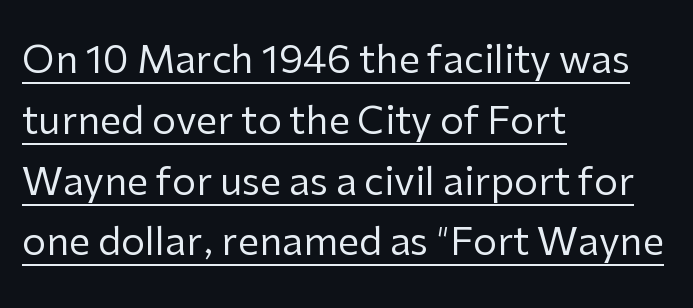
{"serif": "no", "italic": "no", "bold": "no", "weight": "regular", "width": "normal", "stroke_contrast": "low", "x_height": "medium", "monospaced": "no", "underline": "yes", "align": "left", "line_spacing": "normal", "line_spacing_ratio": 1.6, "letter_spacing": "normal", "letter_spacing_em": 0.0, "glyph_px": 38}
